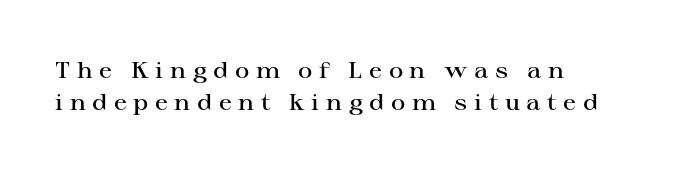
The image shows 22 px text type, upright; set left-aligned, normal line spacing (1.46x), unusually wide letter spacing (+0.3 em), not underlined.
